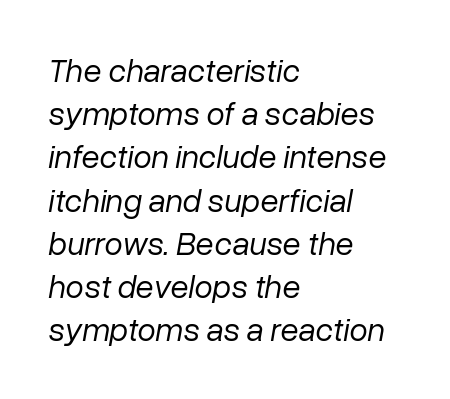
A clean baseline with only descenders dipping below it. The rendering uses natural spacing where letterforms have individual widths. The letters are slanted; this is an italic face. Weight: not bold — regular or lighter. Does the leading feel generous? No, just average. The compositor pushed each line to the left boundary.
